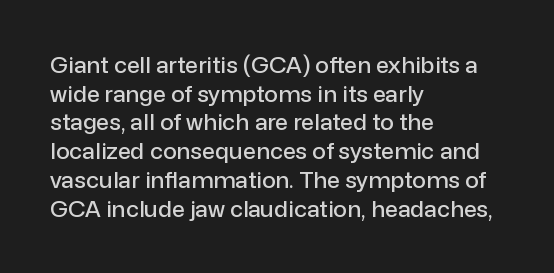
The image shows 23 px text type, upright; set left-aligned, normal line spacing (1.25x), normal letter spacing, not underlined.
